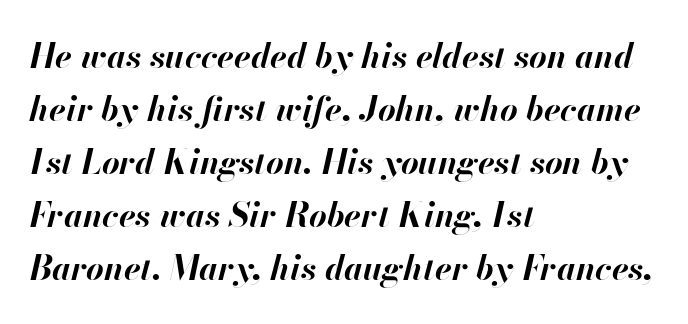
Q: Is the text bold? A: Yes.
Q: Is the text italic (slanted)? A: Yes, it leans right by about 13 degrees.
Q: Is the text underlined? A: No.
Q: How is the paragraph aligned? A: Left-aligned.
Q: Is the spacing between letters normal or unusually wide? A: Normal.
Q: Is the spacing between lines tight, normal or loose? A: Normal.
Q: Width (condensed, normal, or wide)? A: Normal.
Q: Stroke contrast? A: High.
Q: x-height? A: Small.
Q: Monospaced? A: No.
